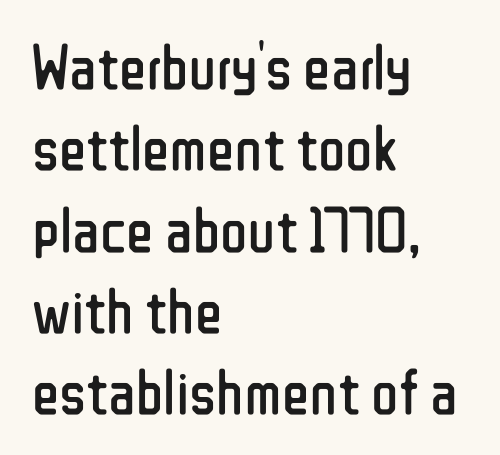
{"serif": "no", "italic": "no", "bold": "no", "weight": "regular", "width": "condensed", "stroke_contrast": "low", "x_height": "medium", "monospaced": "no", "underline": "no", "align": "left", "line_spacing": "normal", "line_spacing_ratio": 1.27, "letter_spacing": "normal", "letter_spacing_em": 0.0, "glyph_px": 64}
